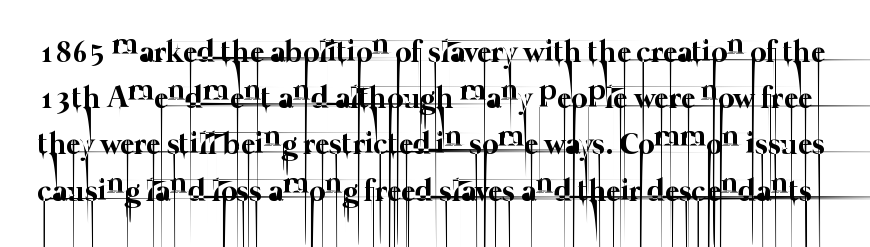
Reading down the column, the eye jumps a familiar distance to each next line. The face used here is rendered with its standard letterfit. You could not count columns in this text — the font is proportionally spaced. Nobody drew a line under any word here.
